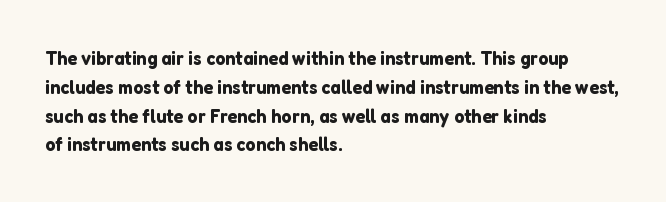
{"italic": "no", "underline": "no", "align": "left", "line_spacing": "normal", "line_spacing_ratio": 1.44, "letter_spacing": "normal", "letter_spacing_em": 0.0, "glyph_px": 20}
